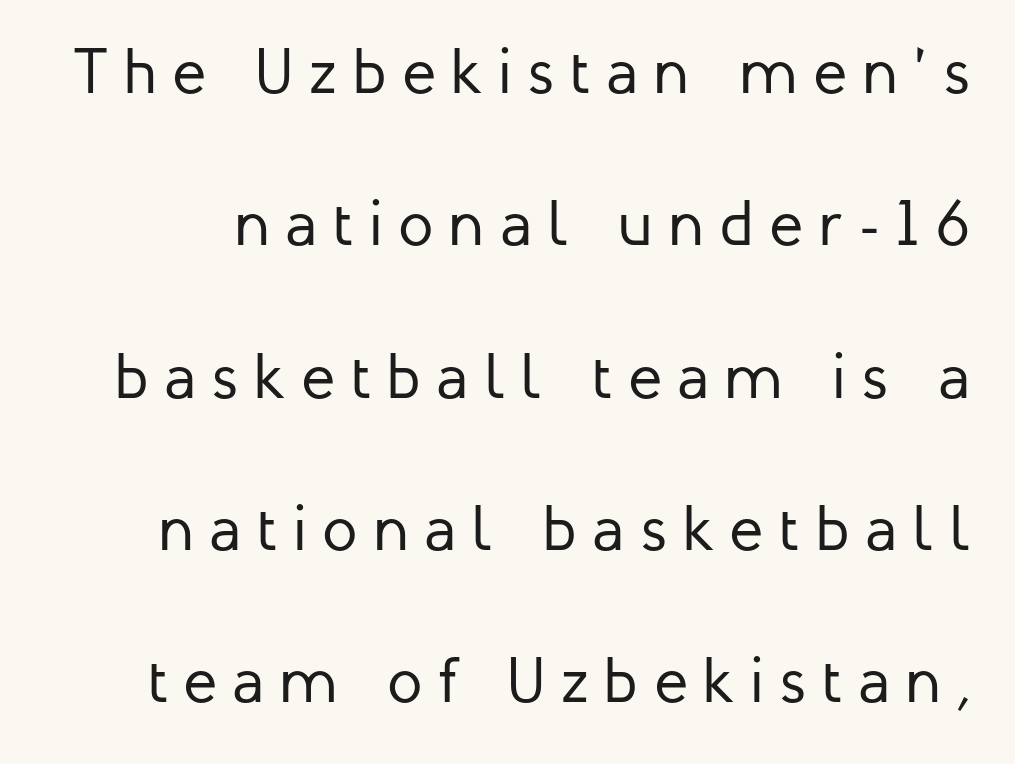
The image shows 64 px regular-weight sans-serif type, upright; set loose line spacing (2.38x), unusually wide letter spacing (+0.24 em), not underlined; low stroke contrast and a medium x-height.
